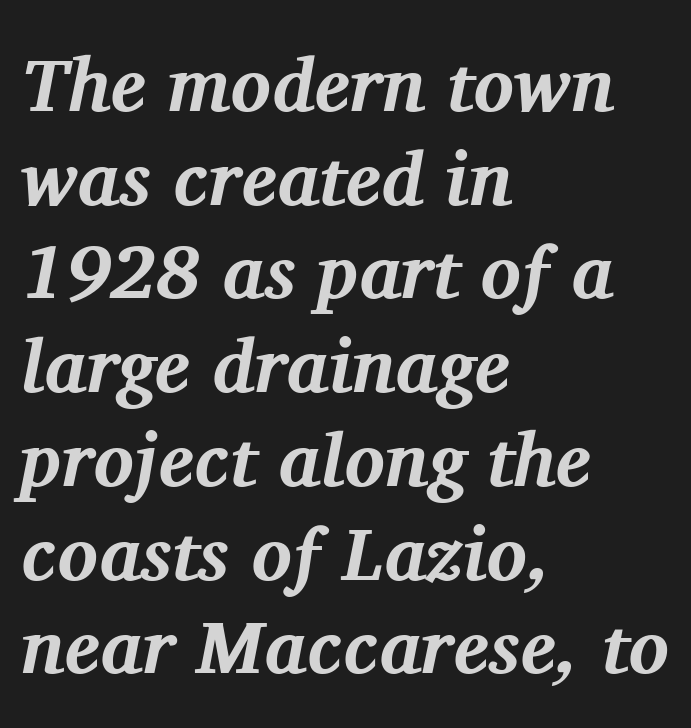
The glyphs have the mass of a bold cut. Each letter keeps its own natural width here, so spacing adapts to shape. The rendering applies a slant to the glyphs. How would I describe the line gaps? Plain and ordinary. Honestly, the letter spacing is just normal — you wouldn't notice it.
